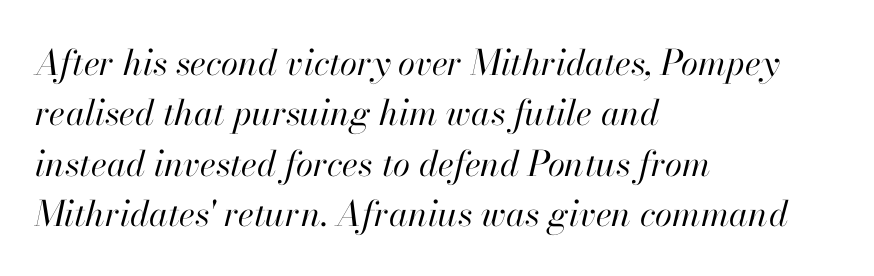
Q: Is the text bold? A: No.
Q: Is the text italic (slanted)? A: Yes, it leans right by about 13 degrees.
Q: Is the text underlined? A: No.
Q: How is the paragraph aligned? A: Left-aligned.
Q: Is the spacing between letters normal or unusually wide? A: Normal.
Q: Is the spacing between lines tight, normal or loose? A: Normal.
Q: Width (condensed, normal, or wide)? A: Normal.
Q: Stroke contrast? A: High.
Q: x-height? A: Small.
Q: Monospaced? A: No.
